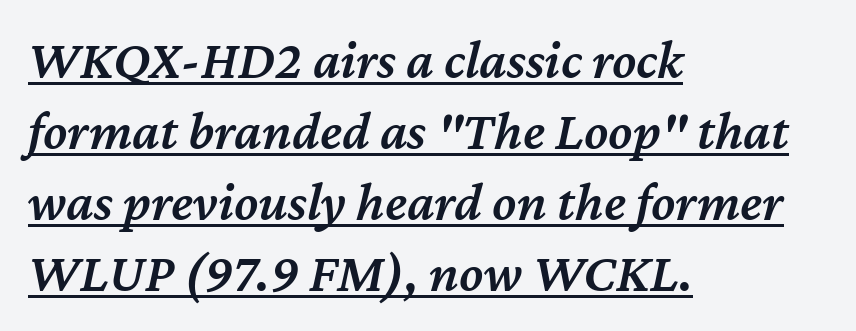
{"italic": "yes", "lean": "right", "slant_degrees": 12, "bold": "semi", "weight": "semibold", "width": "normal", "stroke_contrast": "medium", "x_height": "medium", "monospaced": "no", "underline": "yes", "align": "left", "line_spacing": "normal", "line_spacing_ratio": 1.29, "letter_spacing": "normal", "letter_spacing_em": 0.0, "glyph_px": 55}
